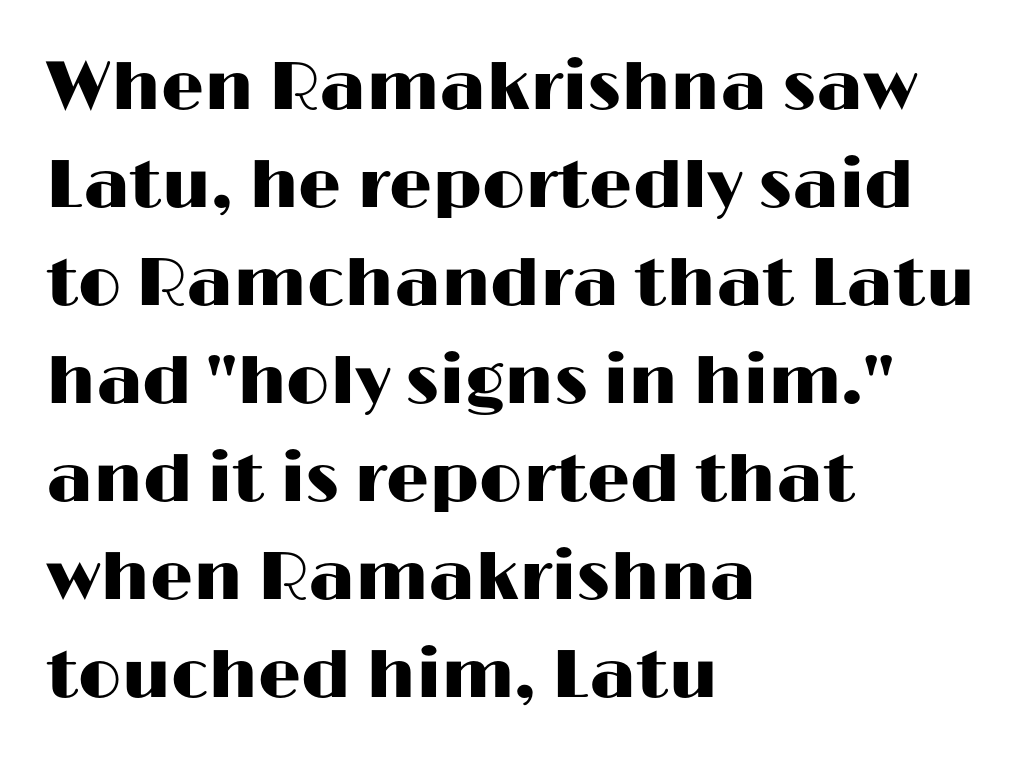
{"serif": "no", "italic": "no", "width": "wide", "stroke_contrast": "high", "x_height": "medium", "monospaced": "no", "underline": "no", "align": "left", "line_spacing": "normal", "line_spacing_ratio": 1.44, "letter_spacing": "normal", "letter_spacing_em": 0.0, "glyph_px": 68}
